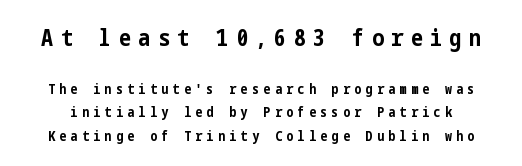
Q: Is the text bold? A: Yes.
Q: Is the text italic (slanted)? A: No, it is upright.
Q: Is the text underlined? A: No.
Q: Is the spacing between letters normal or unusually wide? A: Unusually wide.
Q: Is the spacing between lines tight, normal or loose? A: Normal.
Q: Which block of text is set in a larger size, the first (top) or the second (bottom)? A: The first (top) one.
